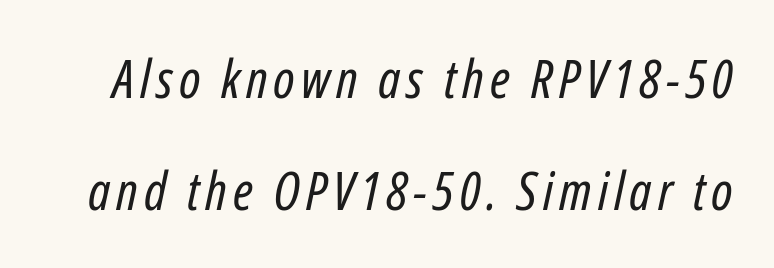
The image shows 53 px regular-weight, condensed type, italic (leaning right); set loose line spacing (2.12x), not underlined; low stroke contrast and a medium x-height.
